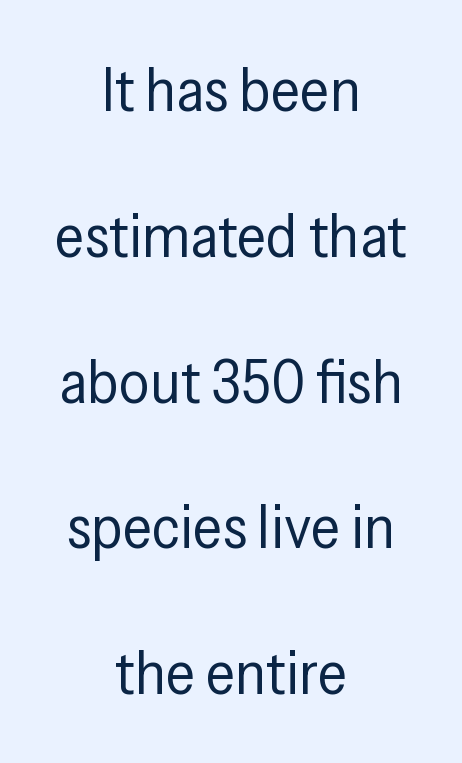
Q: Is the text bold? A: No.
Q: Is the text italic (slanted)? A: No, it is upright.
Q: Is the typeface a serif or a sans-serif typeface? A: Sans-serif.
Q: Is the text underlined? A: No.
Q: How is the paragraph aligned? A: Centered.
Q: Is the spacing between letters normal or unusually wide? A: Normal.
Q: Is the spacing between lines tight, normal or loose? A: Loose.
Q: Width (condensed, normal, or wide)? A: Condensed.
Q: Stroke contrast? A: Low.
Q: x-height? A: Medium.
Q: Monospaced? A: No.
